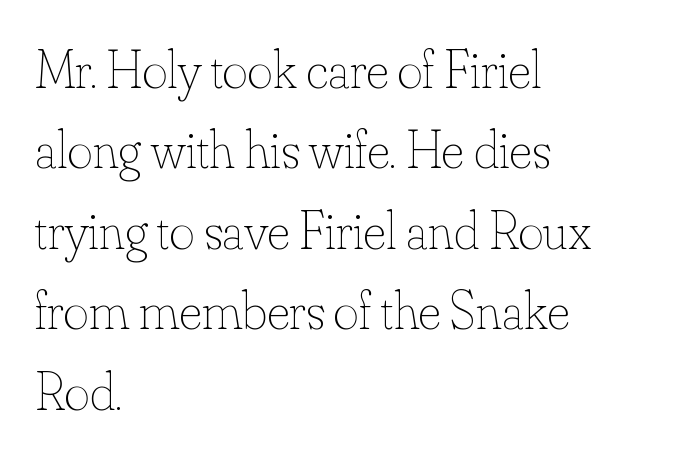
The image shows 54 px thin type, upright; set left-aligned, normal line spacing (1.49x), normal letter spacing, not underlined; low stroke contrast and a small x-height.
